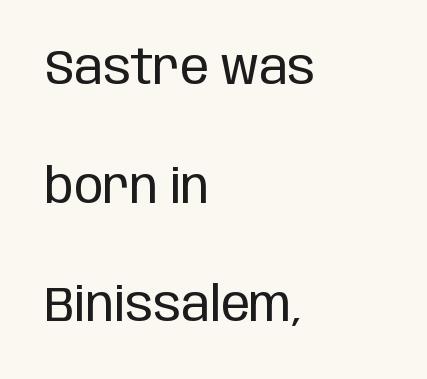
{"serif": "no", "italic": "no", "bold": "no", "weight": "regular", "width": "condensed", "stroke_contrast": "low", "x_height": "large", "monospaced": "no", "underline": "no", "align": "left", "line_spacing": "loose", "line_spacing_ratio": 2.47, "letter_spacing": "normal", "letter_spacing_em": 0.0, "glyph_px": 48}
